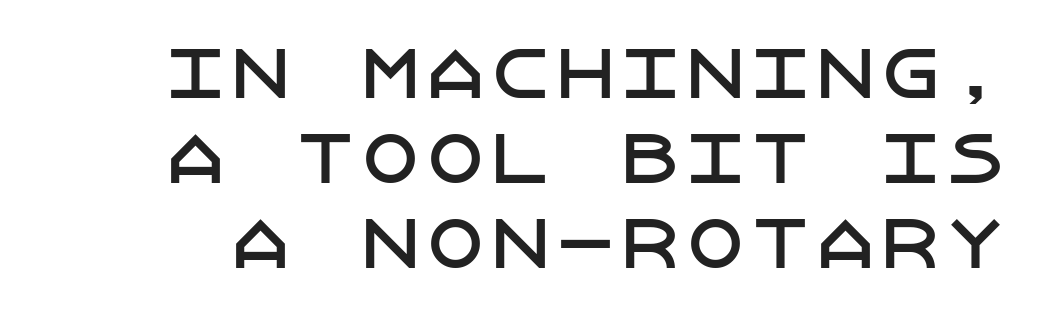
{"serif": "no", "italic": "no", "width": "normal", "stroke_contrast": "low", "x_height": "large", "underline": "no", "line_spacing": "normal", "line_spacing_ratio": 1.31, "letter_spacing": "normal", "letter_spacing_em": 0.0, "glyph_px": 65}
